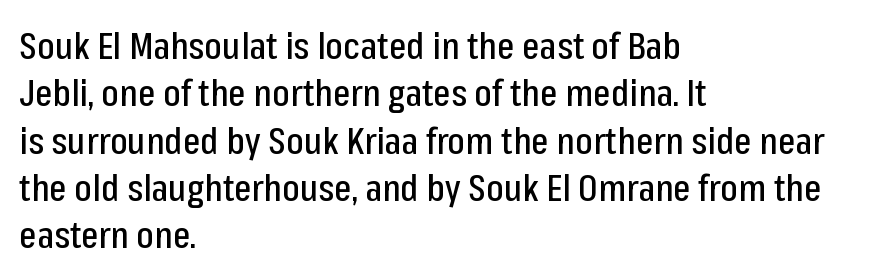
The image shows 37 px condensed sans-serif type, upright; set left-aligned, normal line spacing (1.28x), normal letter spacing, not underlined; low stroke contrast and a medium x-height.
